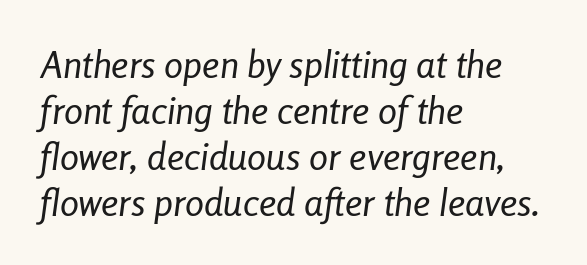
The image shows 38 px regular-weight, condensed type, italic (leaning right); set left-aligned, line spacing 1.21x, normal letter spacing, not underlined; low stroke contrast and a medium x-height.
